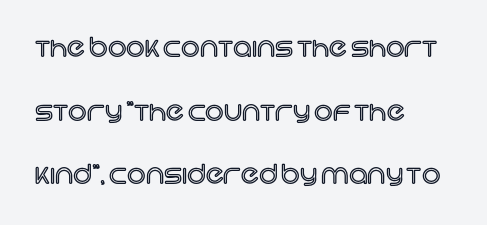
Q: Is the text italic (slanted)? A: No, it is upright.
Q: Is the text underlined? A: No.
Q: How is the paragraph aligned? A: Left-aligned.
Q: Is the spacing between letters normal or unusually wide? A: Normal.
Q: Is the spacing between lines tight, normal or loose? A: Loose.
